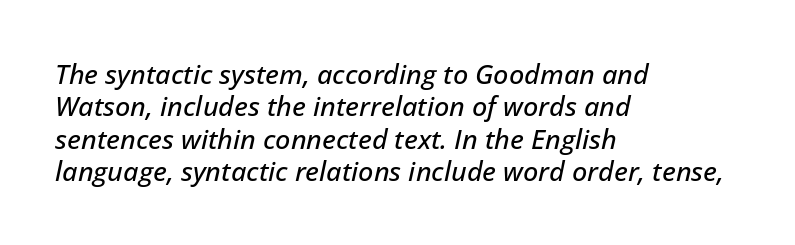
Q: Is the text italic (slanted)? A: Yes, it leans right by about 12 degrees.
Q: Is the text underlined? A: No.
Q: How is the paragraph aligned? A: Left-aligned.
Q: Is the spacing between letters normal or unusually wide? A: Normal.
